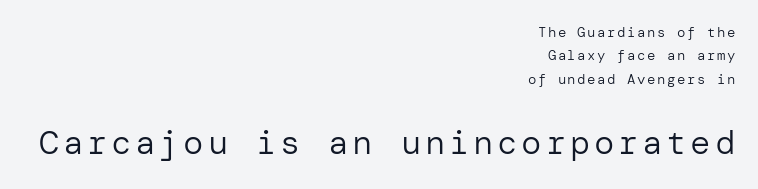
A quiet, ordinary-to-light weight characterises the typeface. Here the second block reads like a headline and the first like body copy. Rule under the text: the space is simply empty. The lettering holds an erect, upright posture throughout.
